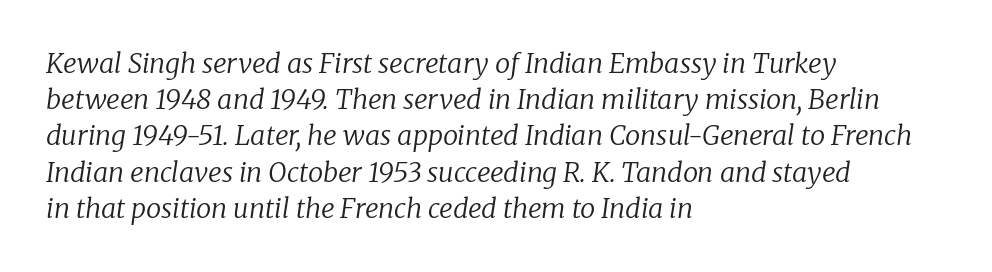
The image shows 27 px text type, italic (leaning right); set left-aligned, normal line spacing (1.34x), normal letter spacing, not underlined.
